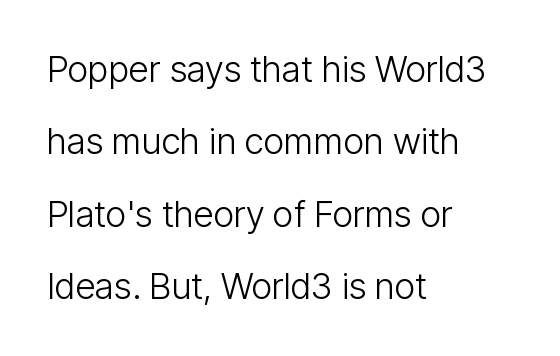
Each word holds together tightly as a unit, with standard inter-letter gaps. Characters remain perfectly vertical along every line. The lines are quadded left. Just letters on the line, the space beneath them empty. Weight class: somewhere from thin through regular.
